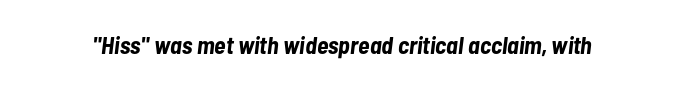
{"italic": "yes", "lean": "right", "slant_degrees": 7, "bold": "yes", "underline": "no", "letter_spacing": "normal", "letter_spacing_em": 0.0, "glyph_px": 24}
